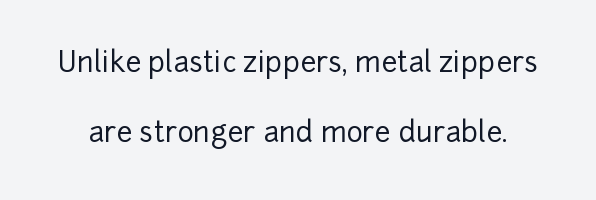
{"serif": "no", "italic": "no", "width": "normal", "stroke_contrast": "low", "x_height": "medium", "monospaced": "no", "underline": "no", "line_spacing": "loose", "line_spacing_ratio": 2.49, "letter_spacing": "normal", "letter_spacing_em": 0.0, "glyph_px": 28}
